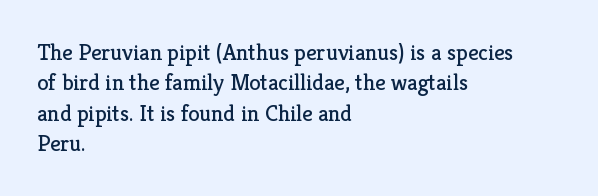
The image shows 23 px text type, upright; set left-aligned, normal line spacing (1.32x), normal letter spacing, not underlined.
